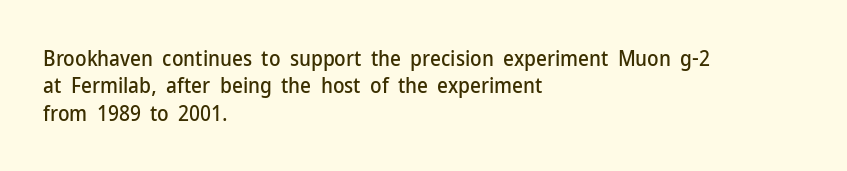
{"italic": "no", "underline": "no", "align": "left", "line_spacing": "normal", "line_spacing_ratio": 1.3, "letter_spacing": "normal", "letter_spacing_em": 0.0, "glyph_px": 21}
